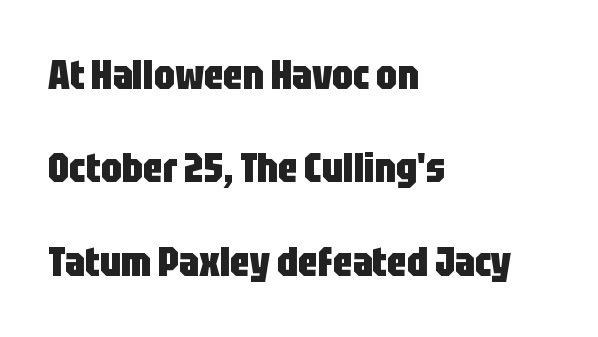
The image shows 41 px heavy, condensed sans-serif type, upright; set left-aligned, loose line spacing (2.28x), normal letter spacing, not underlined; low stroke contrast and a large x-height.
